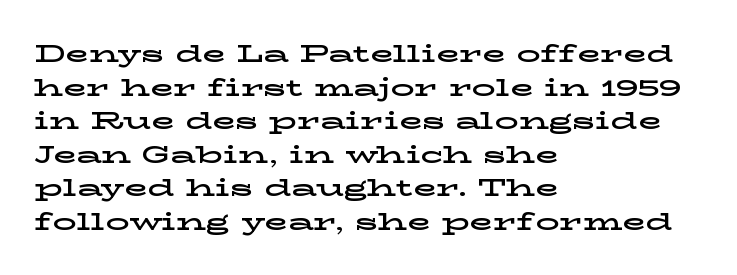
The image shows 24 px text type, upright; set left-aligned, normal line spacing (1.4x), normal letter spacing, not underlined.
